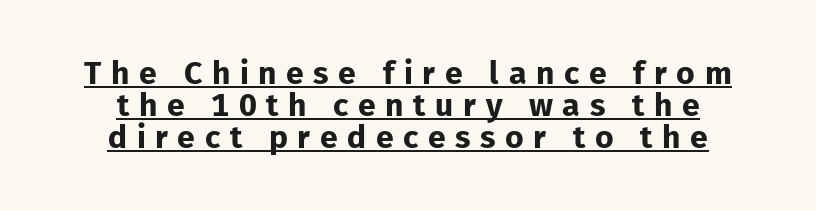
Q: Is the text bold? A: Yes.
Q: Is the text italic (slanted)? A: No, it is upright.
Q: Is the typeface a serif or a sans-serif typeface? A: Sans-serif.
Q: Is the text underlined? A: Yes.
Q: How is the paragraph aligned? A: Centered.
Q: Is the spacing between letters normal or unusually wide? A: Unusually wide.
Q: Is the spacing between lines tight, normal or loose? A: Tight.
Q: Width (condensed, normal, or wide)? A: Normal.
Q: Stroke contrast? A: Low.
Q: x-height? A: Medium.
Q: Monospaced? A: No.
